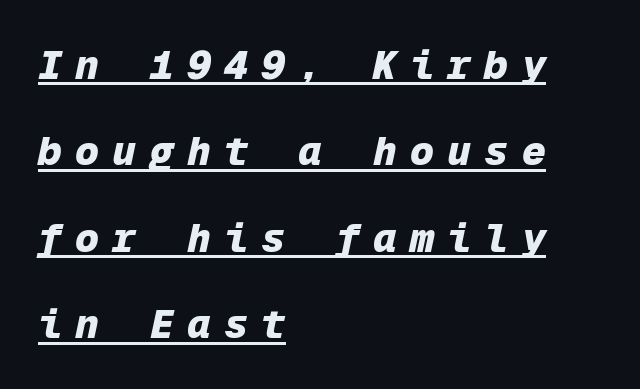
{"italic": "yes", "lean": "right", "slant_degrees": 12, "bold": "yes", "weight": "heavy", "width": "normal", "stroke_contrast": "low", "x_height": "medium", "monospaced": "yes", "underline": "yes", "align": "left", "line_spacing": "loose", "line_spacing_ratio": 2.16, "letter_spacing": "wide", "letter_spacing_em": 0.33, "glyph_px": 40}
